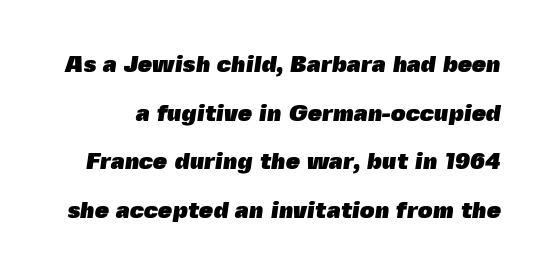
The image shows 23 px bold type; set loose line spacing (2.11x), normal letter spacing, not underlined.
